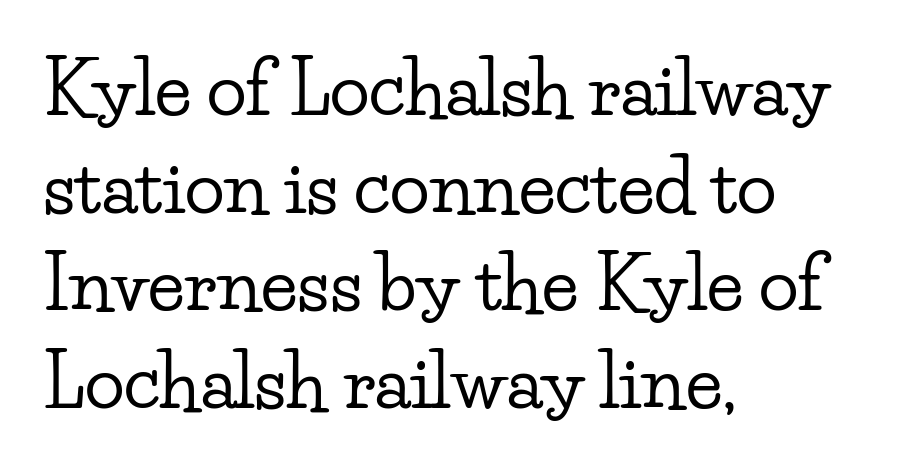
{"serif": "yes", "italic": "no", "width": "wide", "stroke_contrast": "low", "x_height": "small", "monospaced": "no", "underline": "no", "align": "left", "line_spacing": "normal", "line_spacing_ratio": 1.32, "letter_spacing": "normal", "letter_spacing_em": 0.0, "glyph_px": 74}
